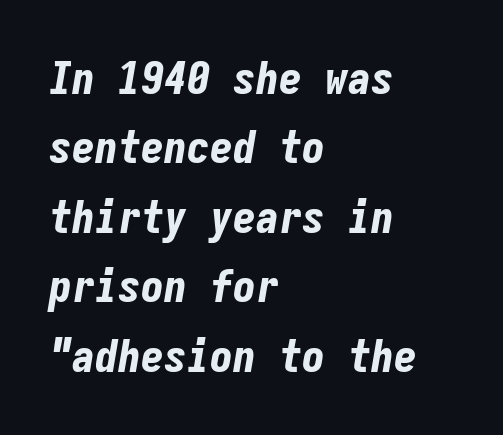
The glyphs look as if they've been sheared to an angle. The letterforms sit shoulder to shoulder at normal distance. Notice how the passage keeps a crisp vertical edge on the left only. Descender tails drop into unmarked territory. The typesetting leans heavy: a genuine bold.
